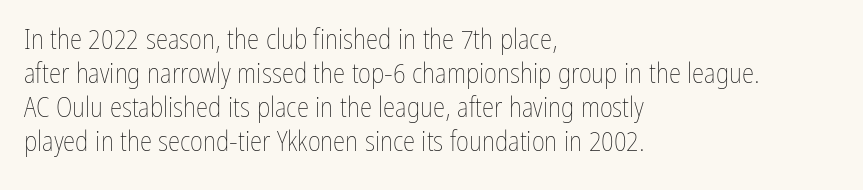
Looks like regular typesetting: each glyph gets only the width it needs. Words appear dense and cohesive because spacing is normal. Stroke thickness stays within the range of a standard reading face or lighter. If you drew a ruler down the left edge, every line would touch it. The words here are not underlined. It's the straight-up-and-down kind of type.
